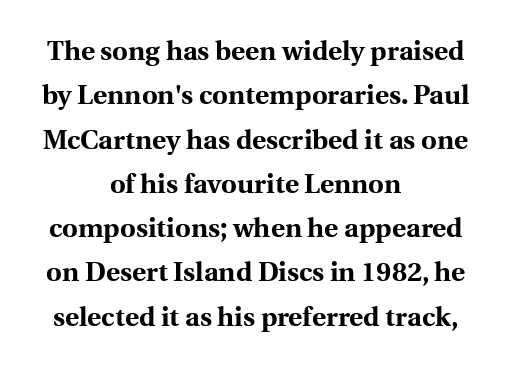
Which margin do the lines hug? Neither — every line sits in the middle. Just letters on the line, the space beneath them empty. How are the letters spaced? Ordinarily, with no added tracking. The space between consecutive lines is moderate.
